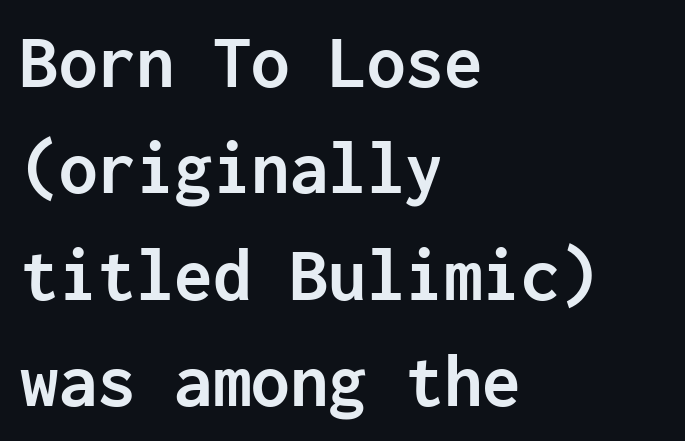
The image shows 77 px semibold sans-serif type, upright, monospaced; set left-aligned, normal line spacing (1.38x), normal letter spacing, not underlined; low stroke contrast and a medium x-height.
